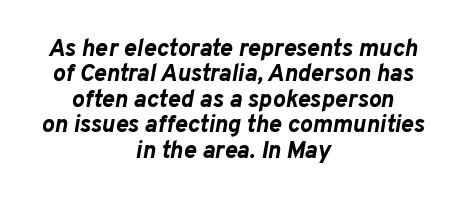
The image shows 24 px bold type, italic (leaning right); set centered, tight line spacing (1.06x), normal letter spacing, not underlined.
